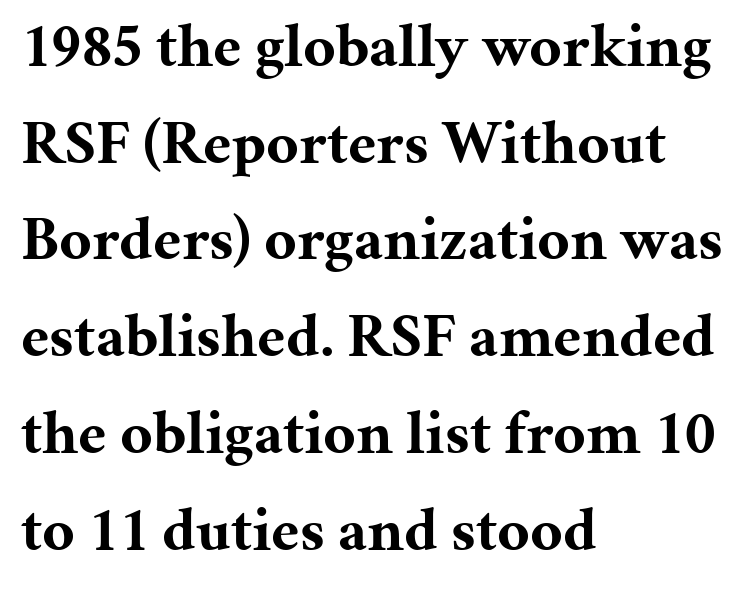
The zone under the glyphs is completely vacant. Compared with an ordinary text face, these strokes are far heavier — a full bold. The ragged edge is on the right, which tells us the setting is flush left. The type is set solid horizontally, with unmodified tracking. Note: serifs present on the glyphs.
